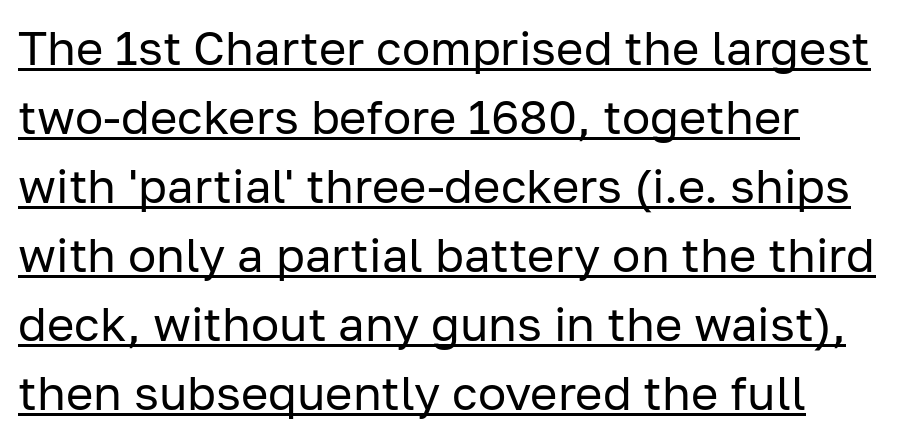
Q: Is the text bold? A: No.
Q: Is the text italic (slanted)? A: No, it is upright.
Q: Is the typeface a serif or a sans-serif typeface? A: Sans-serif.
Q: Is the text underlined? A: Yes.
Q: Is the spacing between letters normal or unusually wide? A: Normal.
Q: Is the spacing between lines tight, normal or loose? A: Normal.
Q: Width (condensed, normal, or wide)? A: Normal.
Q: Stroke contrast? A: Low.
Q: x-height? A: Medium.
Q: Monospaced? A: No.
